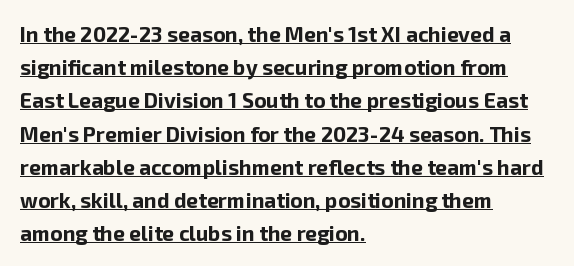
The rendering uses the underline text-decoration. Students, observe: this is what conventionally led text looks like. These lines carry a lot of weight — the face is fully bold. Caption: multi-line text, flush left, ragged right. Observe the ordinary spacing: letters are neighbours, not strangers.
